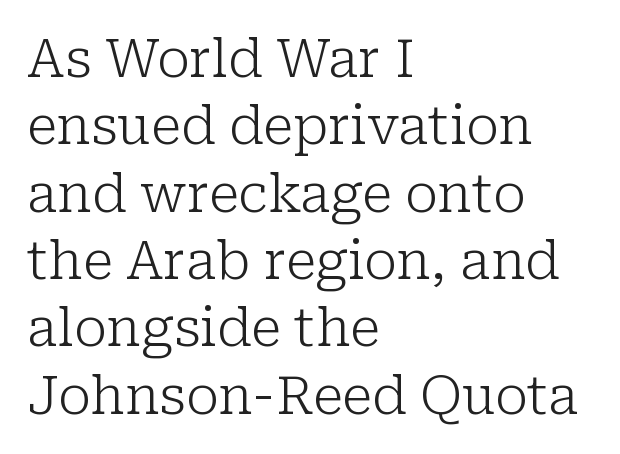
Q: Is the text bold? A: No.
Q: Is the text italic (slanted)? A: No, it is upright.
Q: Is the typeface a serif or a sans-serif typeface? A: Serif.
Q: Is the text underlined? A: No.
Q: How is the paragraph aligned? A: Left-aligned.
Q: Is the spacing between letters normal or unusually wide? A: Normal.
Q: Is the spacing between lines tight, normal or loose? A: Normal.
Q: Width (condensed, normal, or wide)? A: Normal.
Q: Stroke contrast? A: Low.
Q: x-height? A: Medium.
Q: Monospaced? A: No.
